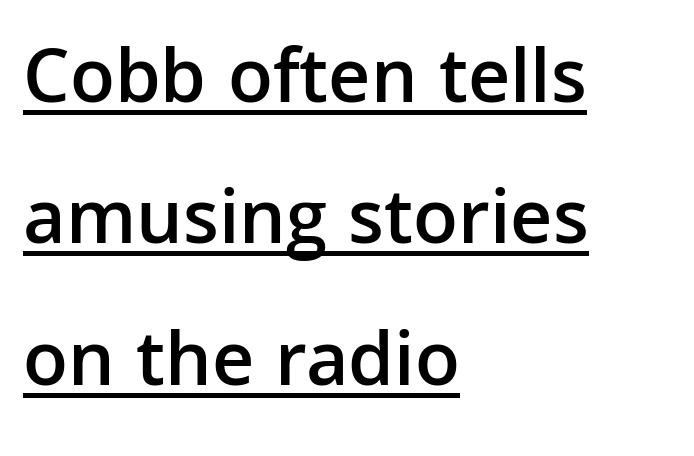
Glance below the letters and you will spot a drawn line. Caption: multi-line text, flush left, ragged right. Typographic density is moderately raised because the face is semibold. Posture: straight, roman, zero tilt. How are the letters spaced? Ordinarily, with no added tracking. The rendering uses natural spacing where letterforms have individual widths.
